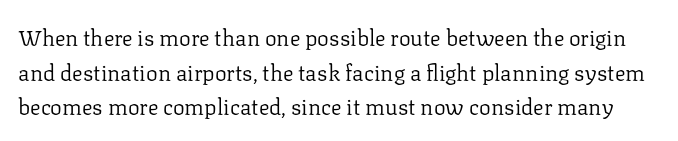
Letters rest on an invisible, unmarked baseline. These glyphs show unthickened strokes, regular width or finer. Horizontal bands of white between lines are of average thickness. The letterforms sit shoulder to shoulder at normal distance. Nope, not italic — everything's standing straight.
